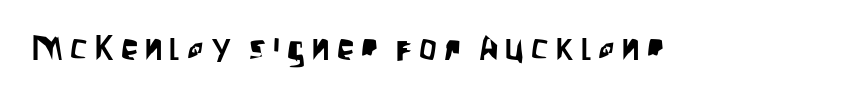
The image shows 35 px condensed sans-serif type, upright; set unusually wide letter spacing (+0.2 em), not underlined; low stroke contrast and a large x-height.
